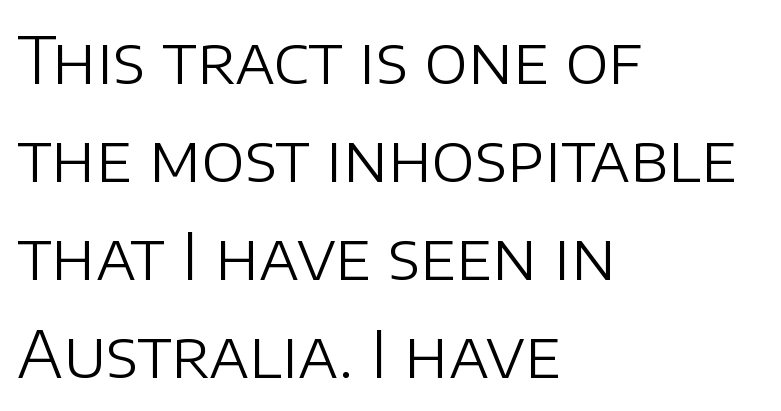
The image shows 65 px light sans-serif type, upright; set left-aligned, normal line spacing (1.51x), normal letter spacing, not underlined; low stroke contrast and a large x-height.
